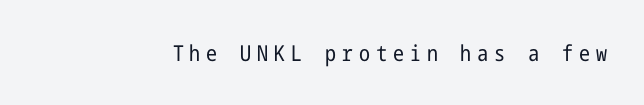
Weight class: somewhere from thin through regular. The lettering stays uniformly vertical, giving the passage a roman look. Just letters on the line, the space beneath them empty. Substantial extra tracking has been applied to these lines.
